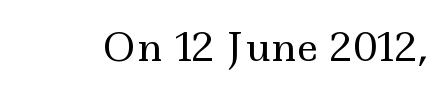
Q: Is the text bold? A: No.
Q: Is the text italic (slanted)? A: No, it is upright.
Q: Is the typeface a serif or a sans-serif typeface? A: Serif.
Q: Is the text underlined? A: No.
Q: Is the spacing between letters normal or unusually wide? A: Normal.
Q: Width (condensed, normal, or wide)? A: Wide.
Q: x-height? A: Small.
Q: Monospaced? A: No.
